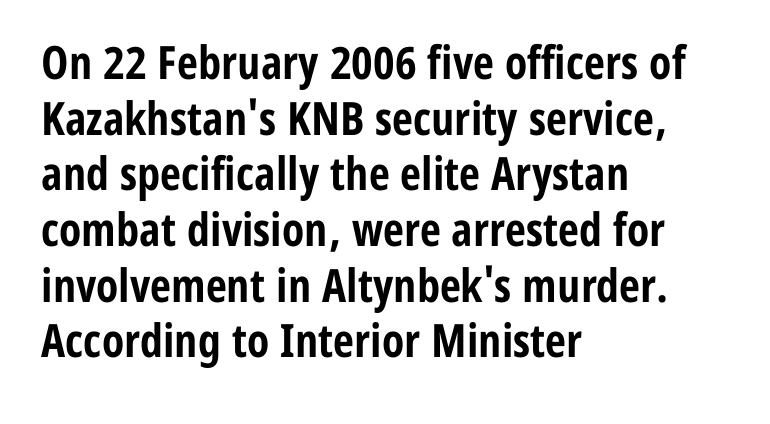
{"serif": "no", "italic": "no", "bold": "yes", "weight": "bold", "width": "condensed", "stroke_contrast": "low", "x_height": "medium", "monospaced": "no", "underline": "no", "align": "left", "line_spacing_ratio": 1.21, "letter_spacing": "normal", "letter_spacing_em": 0.0, "glyph_px": 46}
